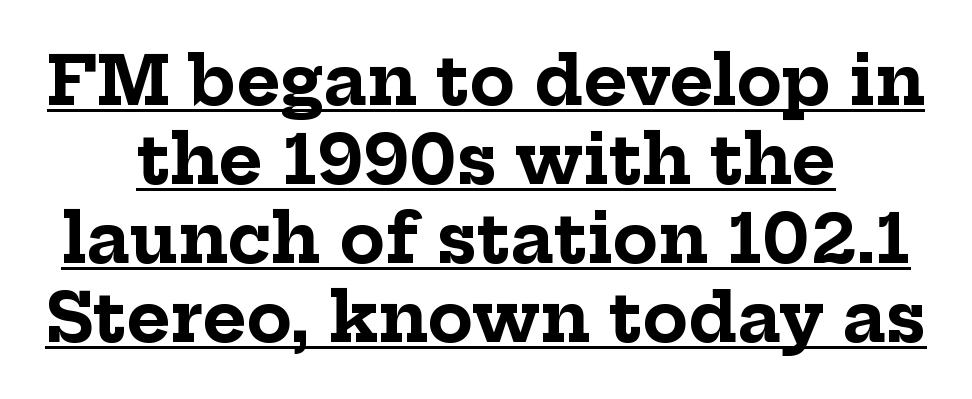
{"serif": "yes", "italic": "no", "bold": "yes", "weight": "bold", "width": "normal", "stroke_contrast": "low", "x_height": "medium", "monospaced": "no", "underline": "yes", "align": "center", "line_spacing_ratio": 1.18, "letter_spacing": "normal", "letter_spacing_em": 0.0, "glyph_px": 67}
